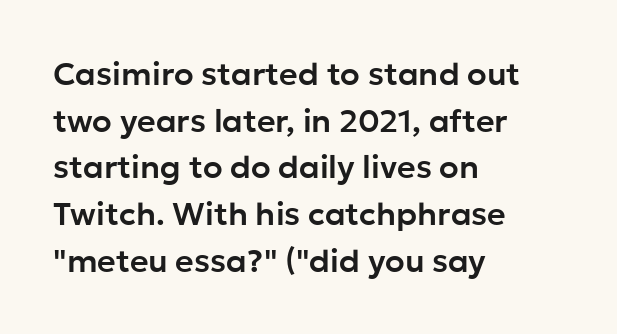
Q: Is the text italic (slanted)? A: No, it is upright.
Q: Is the typeface a serif or a sans-serif typeface? A: Sans-serif.
Q: Is the text underlined? A: No.
Q: How is the paragraph aligned? A: Left-aligned.
Q: Is the spacing between letters normal or unusually wide? A: Normal.
Q: Is the spacing between lines tight, normal or loose? A: Normal.
Q: Width (condensed, normal, or wide)? A: Normal.
Q: Stroke contrast? A: Low.
Q: x-height? A: Medium.
Q: Monospaced? A: No.
